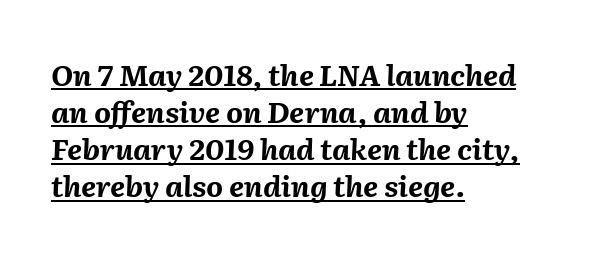
Somebody hit Ctrl+U on this one — the words are underlined. The leading is moderate, giving the passage an even texture. Chunky letters — that's bold for sure. The paragraph shown leans on its left margin.
